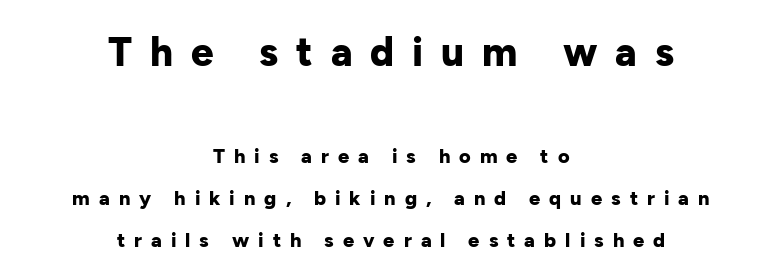
The image shows 40 px bold sans-serif type, upright; set centered, loose line spacing (2.1x), unusually wide letter spacing (+0.45 em), not underlined; the first (top) block is 2.0x larger; low stroke contrast and a medium x-height.
